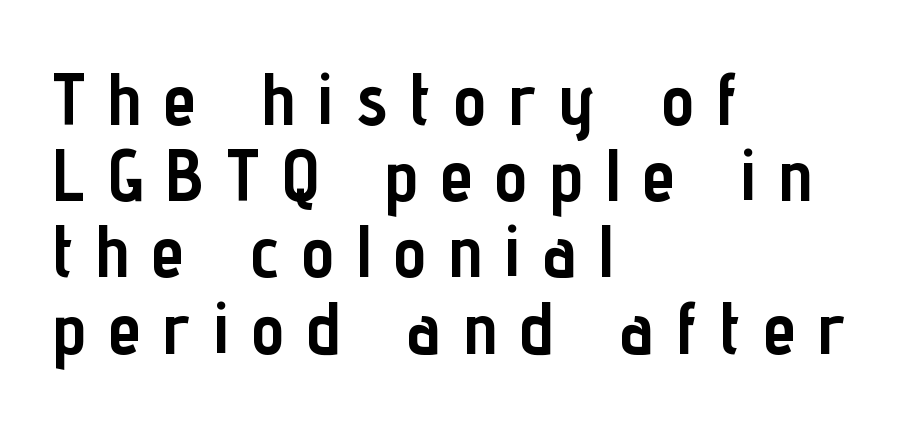
{"serif": "no", "italic": "no", "bold": "yes", "weight": "semibold", "width": "condensed", "stroke_contrast": "low", "x_height": "medium", "monospaced": "no", "underline": "no", "align": "left", "line_spacing": "tight", "line_spacing_ratio": 1.03, "letter_spacing": "wide", "letter_spacing_em": 0.31, "glyph_px": 74}
